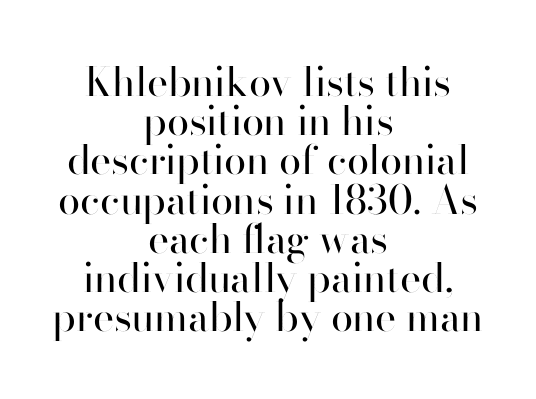
{"serif": "no", "italic": "no", "bold": "no", "weight": "regular", "width": "normal", "stroke_contrast": "high", "x_height": "small", "monospaced": "no", "underline": "no", "align": "center", "line_spacing": "tight", "line_spacing_ratio": 0.98, "letter_spacing": "normal", "letter_spacing_em": 0.0, "glyph_px": 40}
